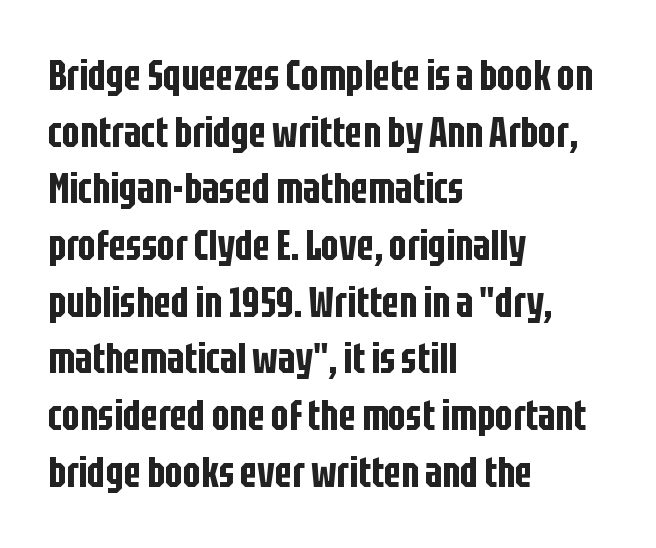
Q: Is the text italic (slanted)? A: No, it is upright.
Q: Is the typeface a serif or a sans-serif typeface? A: Sans-serif.
Q: Is the text underlined? A: No.
Q: How is the paragraph aligned? A: Left-aligned.
Q: Is the spacing between letters normal or unusually wide? A: Normal.
Q: Is the spacing between lines tight, normal or loose? A: Normal.
Q: Width (condensed, normal, or wide)? A: Condensed.
Q: Stroke contrast? A: Low.
Q: x-height? A: Large.
Q: Monospaced? A: No.
